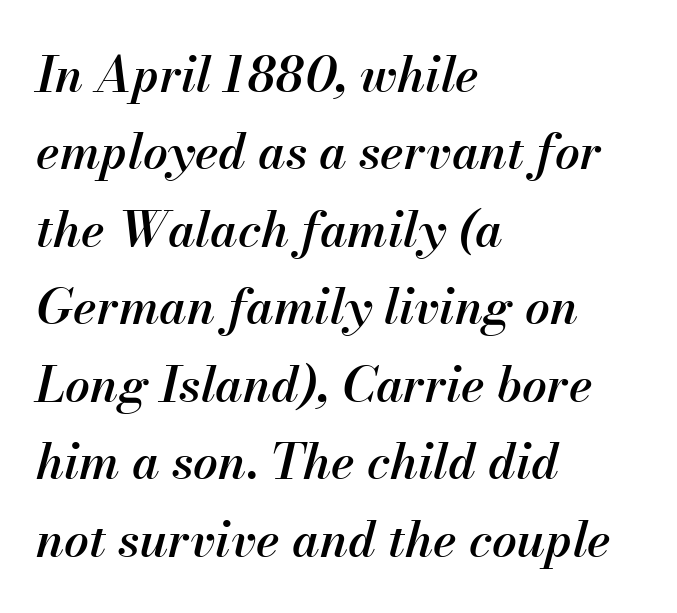
{"italic": "yes", "lean": "right", "slant_degrees": 13, "bold": "semi", "weight": "semibold", "width": "normal", "stroke_contrast": "medium", "x_height": "small", "monospaced": "no", "underline": "no", "align": "left", "line_spacing": "normal", "line_spacing_ratio": 1.58, "letter_spacing": "normal", "letter_spacing_em": 0.0, "glyph_px": 49}
